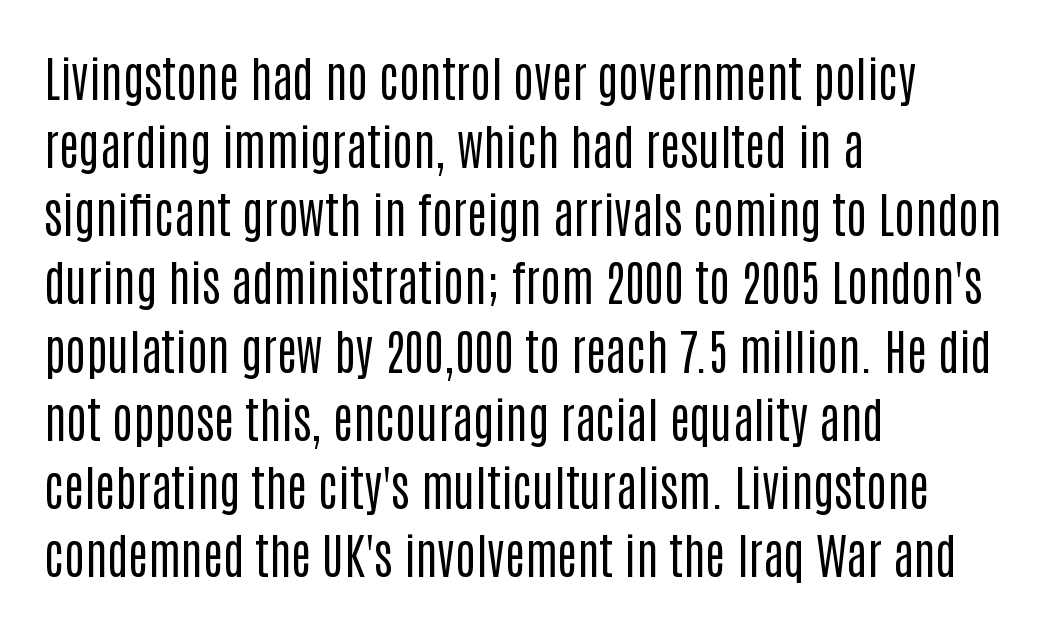
Q: Is the text bold? A: No.
Q: Is the text italic (slanted)? A: No, it is upright.
Q: Is the typeface a serif or a sans-serif typeface? A: Sans-serif.
Q: Is the text underlined? A: No.
Q: How is the paragraph aligned? A: Left-aligned.
Q: Is the spacing between letters normal or unusually wide? A: Normal.
Q: Is the spacing between lines tight, normal or loose? A: Normal.
Q: Width (condensed, normal, or wide)? A: Condensed.
Q: Stroke contrast? A: Low.
Q: x-height? A: Large.
Q: Monospaced? A: No.
